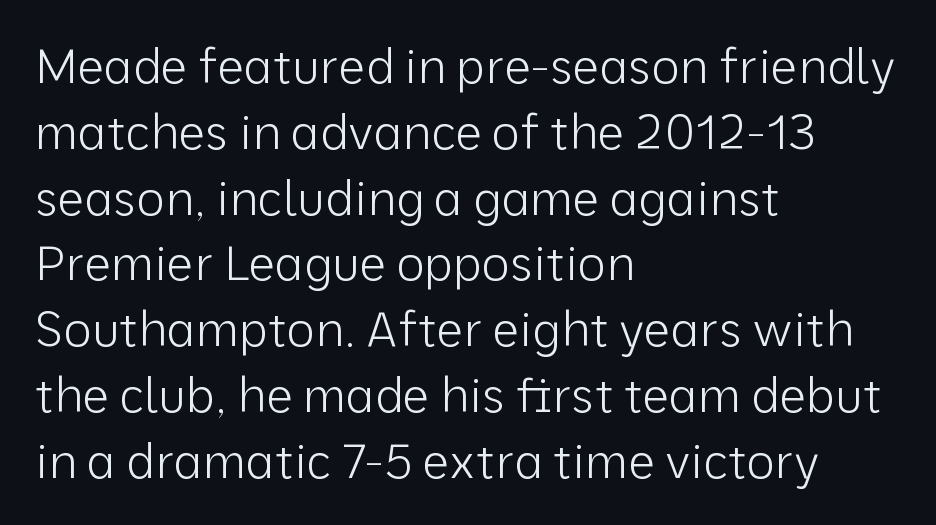
{"serif": "no", "italic": "no", "bold": "no", "weight": "light", "width": "normal", "stroke_contrast": "low", "x_height": "medium", "monospaced": "no", "underline": "no", "align": "left", "line_spacing": "normal", "line_spacing_ratio": 1.37, "letter_spacing": "normal", "letter_spacing_em": 0.0, "glyph_px": 48}
